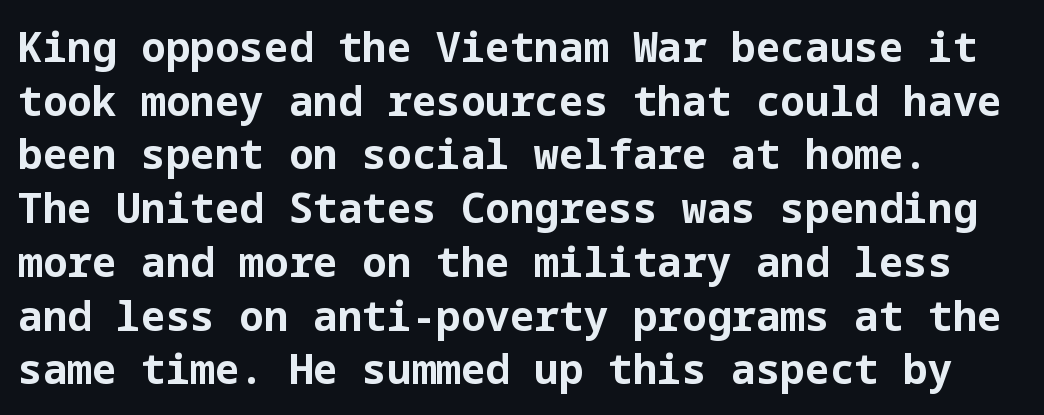
Q: Is the text bold? A: Yes.
Q: Is the text italic (slanted)? A: No, it is upright.
Q: Is the typeface a serif or a sans-serif typeface? A: Sans-serif.
Q: Is the text underlined? A: No.
Q: Is the spacing between letters normal or unusually wide? A: Normal.
Q: Is the spacing between lines tight, normal or loose? A: Normal.
Q: Width (condensed, normal, or wide)? A: Normal.
Q: Stroke contrast? A: Low.
Q: x-height? A: Medium.
